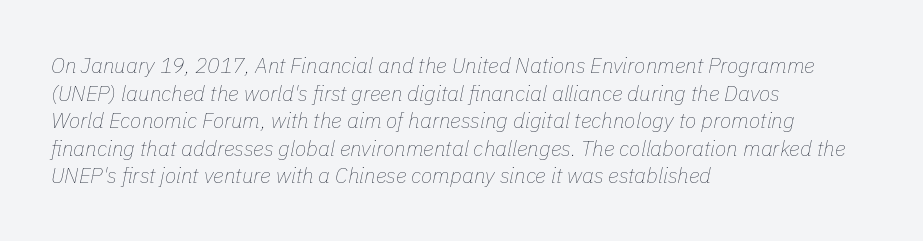
The image shows 21 px text type, italic (leaning right); set left-aligned, normal line spacing (1.31x), normal letter spacing, not underlined.
